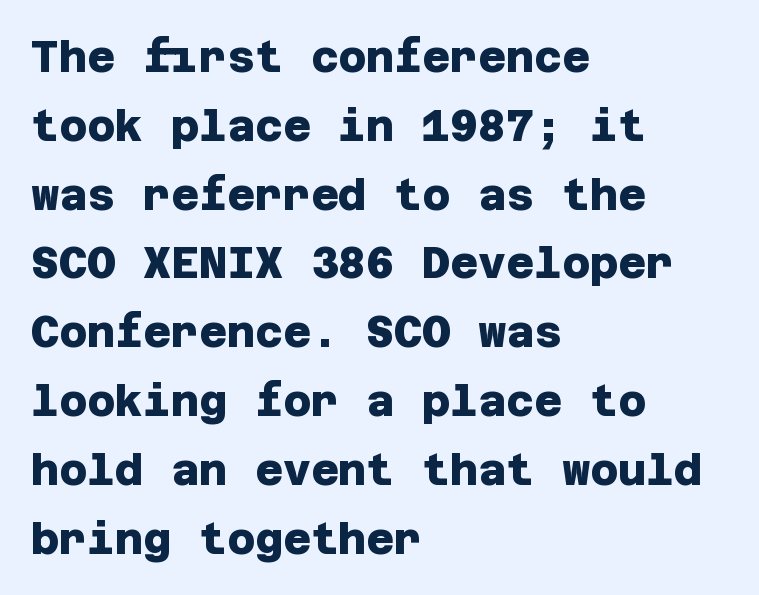
Q: Is the text bold? A: Yes.
Q: Is the typeface a serif or a sans-serif typeface? A: Sans-serif.
Q: Is the text underlined? A: No.
Q: How is the paragraph aligned? A: Left-aligned.
Q: Is the spacing between letters normal or unusually wide? A: Normal.
Q: Is the spacing between lines tight, normal or loose? A: Normal.
Q: Width (condensed, normal, or wide)? A: Normal.
Q: Stroke contrast? A: Low.
Q: x-height? A: Large.
